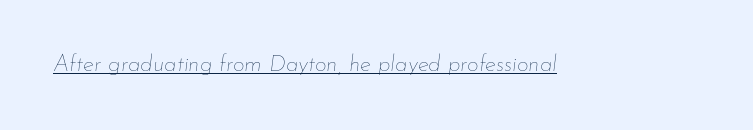
The sample's only ornament is a line tracing under the words. The passage shown has conventional tracking throughout. The specimen reads as italic at a glance. Compared with a typical body face, this is equally light or lighter still.
